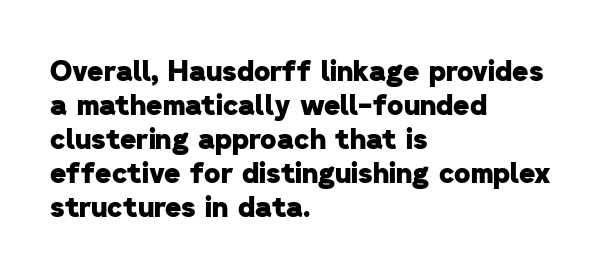
{"serif": "no", "bold": "yes", "weight": "heavy", "width": "normal", "stroke_contrast": "low", "x_height": "medium", "monospaced": "no", "underline": "no", "align": "left", "line_spacing_ratio": 1.21, "letter_spacing": "normal", "letter_spacing_em": 0.0, "glyph_px": 28}
